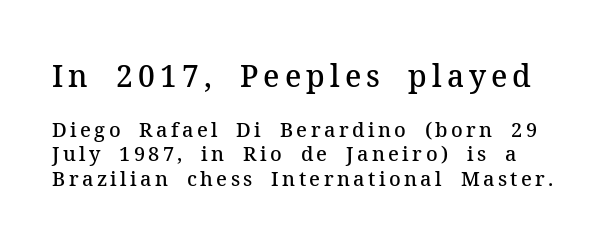
{"serif": "yes", "italic": "no", "bold": "semi", "weight": "semibold", "width": "normal", "stroke_contrast": "medium", "x_height": "medium", "monospaced": "no", "underline": "no", "line_spacing_ratio": 1.23, "larger_block": "first", "size_ratio": 1.5, "glyph_px": 30}
